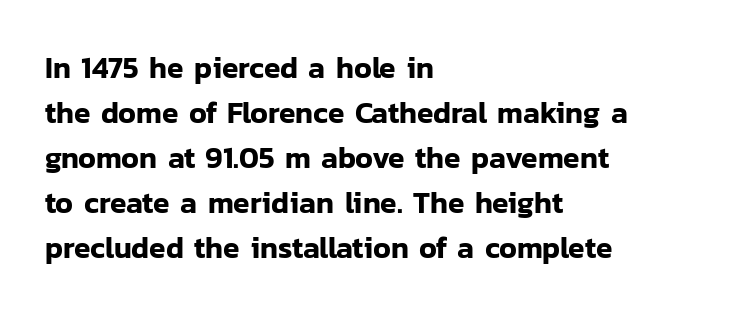
The image shows 30 px sans-serif type, upright; set left-aligned, normal line spacing (1.5x), normal letter spacing, not underlined; low stroke contrast and a medium x-height.
